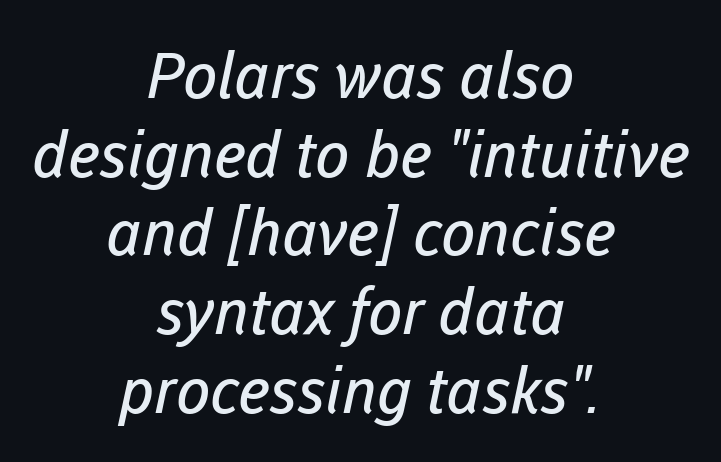
A sans-serif font was chosen for this passage. Does the leading feel generous? No, just average. Centered paragraph, ragged on both sides. The zone under the glyphs is completely vacant. This is not heavy type; no bold has been used.
